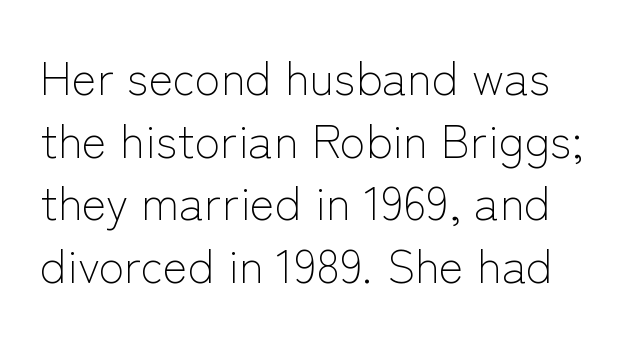
{"serif": "no", "italic": "no", "bold": "no", "weight": "light", "width": "normal", "stroke_contrast": "low", "x_height": "medium", "monospaced": "no", "underline": "no", "line_spacing": "normal", "line_spacing_ratio": 1.33, "letter_spacing": "normal", "letter_spacing_em": 0.0, "glyph_px": 47}
